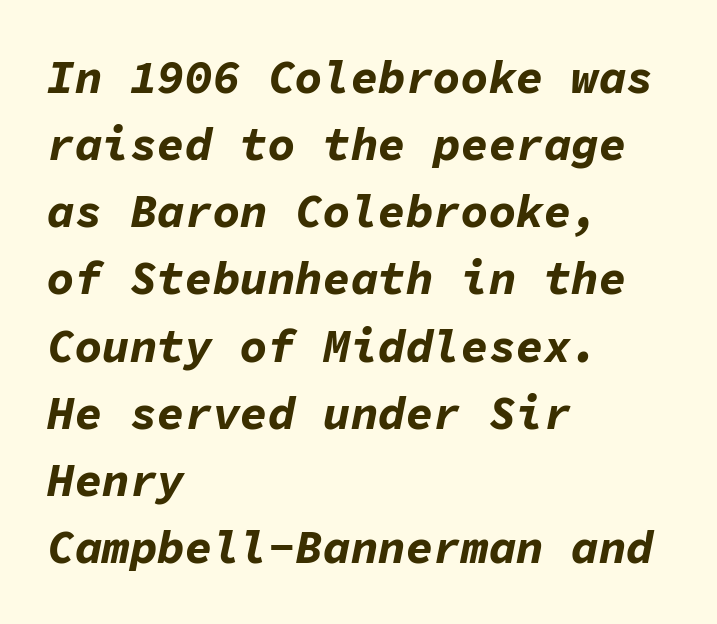
Q: Is the text bold? A: Yes.
Q: Is the text italic (slanted)? A: Yes, it leans right by about 11 degrees.
Q: Is the text underlined? A: No.
Q: How is the paragraph aligned? A: Left-aligned.
Q: Is the spacing between letters normal or unusually wide? A: Normal.
Q: Is the spacing between lines tight, normal or loose? A: Normal.
Q: Width (condensed, normal, or wide)? A: Normal.
Q: Stroke contrast? A: Low.
Q: x-height? A: Medium.
Q: Monospaced? A: Yes.
